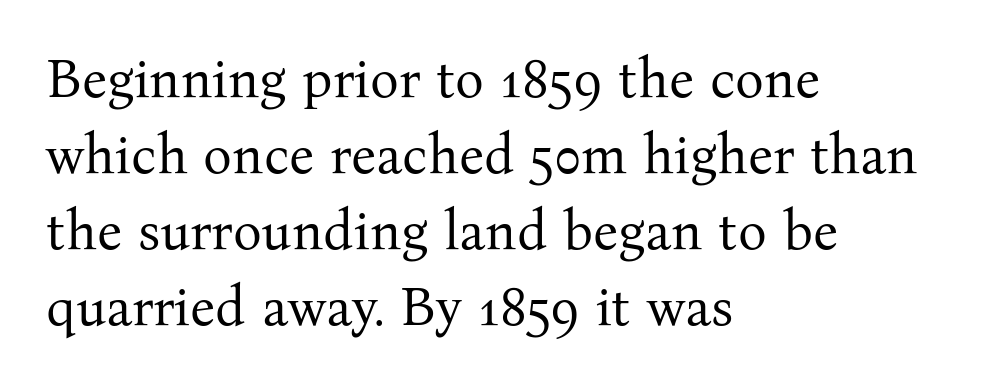
{"serif": "yes", "italic": "no", "bold": "no", "weight": "regular", "width": "normal", "stroke_contrast": "medium", "x_height": "medium", "monospaced": "no", "underline": "no", "align": "left", "line_spacing": "normal", "line_spacing_ratio": 1.41, "letter_spacing": "normal", "letter_spacing_em": 0.0, "glyph_px": 54}
